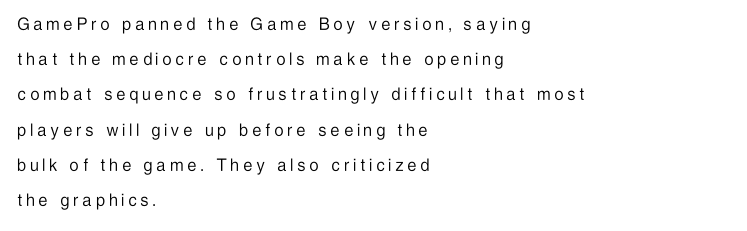
The image shows 20 px text type, upright; set left-aligned, line spacing 1.76x, unusually wide letter spacing (+0.22 em), not underlined.
